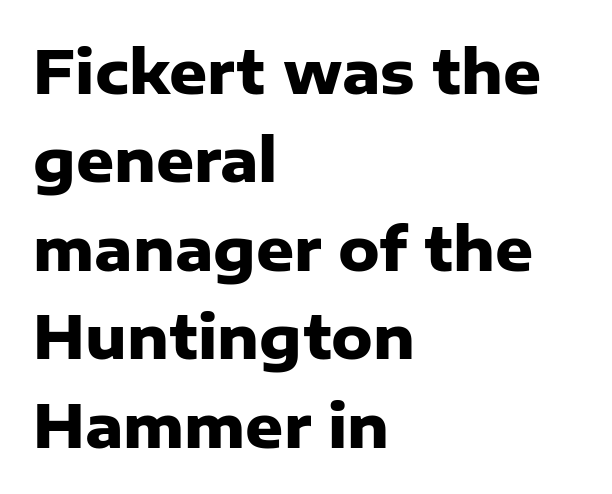
Q: Is the text bold? A: Yes.
Q: Is the text italic (slanted)? A: No, it is upright.
Q: Is the typeface a serif or a sans-serif typeface? A: Sans-serif.
Q: Is the text underlined? A: No.
Q: How is the paragraph aligned? A: Left-aligned.
Q: Is the spacing between letters normal or unusually wide? A: Normal.
Q: Is the spacing between lines tight, normal or loose? A: Normal.
Q: Width (condensed, normal, or wide)? A: Normal.
Q: Stroke contrast? A: Low.
Q: x-height? A: Medium.
Q: Monospaced? A: No.
